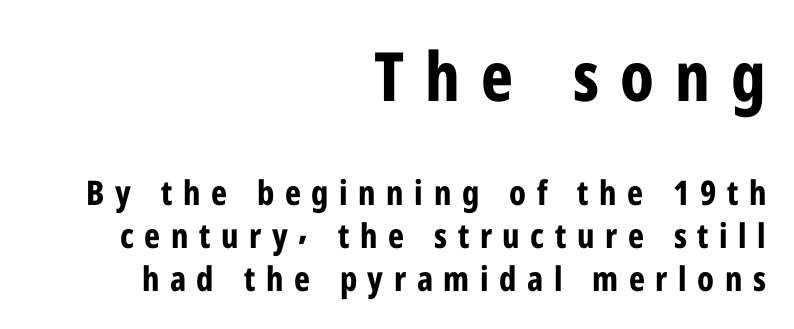
The image shows 68 px bold, condensed sans-serif type, upright; set right-aligned, normal line spacing (1.26x), unusually wide letter spacing (+0.31 em), not underlined; the first (top) block is 2.0x larger; low stroke contrast and a medium x-height.
